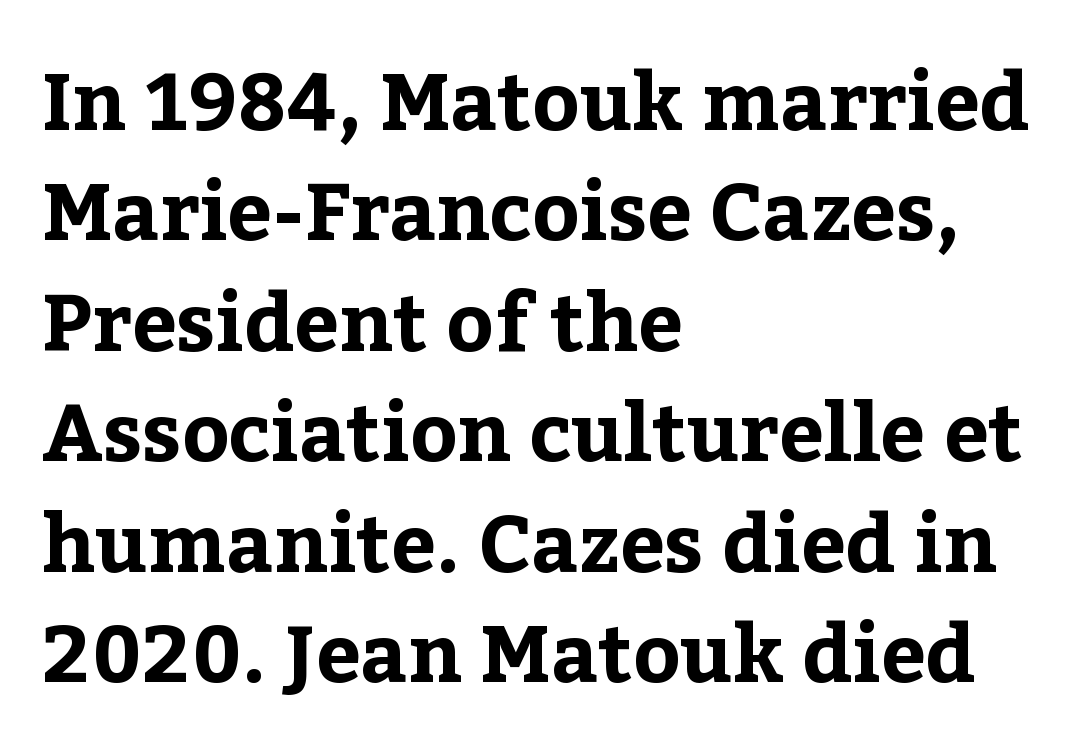
The image shows 80 px bold serif type, upright; set left-aligned, normal line spacing (1.38x), normal letter spacing, not underlined; low stroke contrast and a medium x-height.
